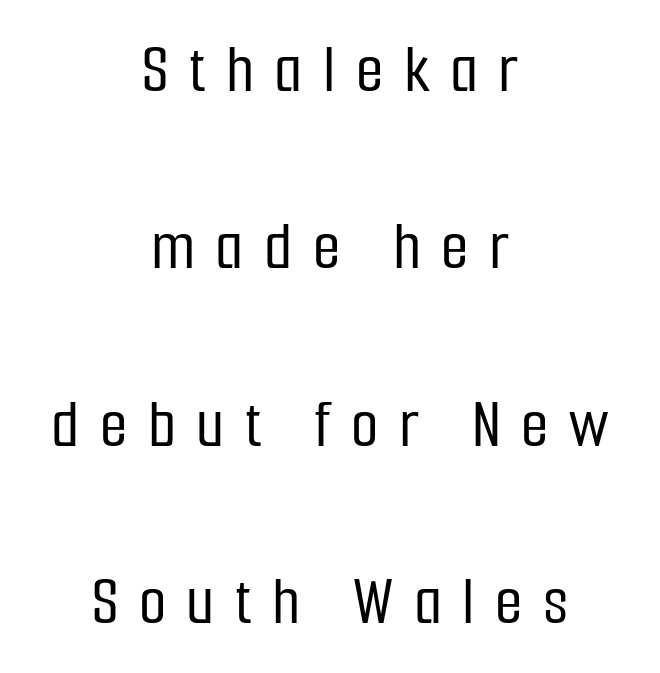
Q: Is the text italic (slanted)? A: No, it is upright.
Q: Is the typeface a serif or a sans-serif typeface? A: Sans-serif.
Q: Is the text underlined? A: No.
Q: How is the paragraph aligned? A: Centered.
Q: Is the spacing between letters normal or unusually wide? A: Unusually wide.
Q: Is the spacing between lines tight, normal or loose? A: Loose.
Q: Width (condensed, normal, or wide)? A: Condensed.
Q: Stroke contrast? A: Low.
Q: x-height? A: Medium.
Q: Monospaced? A: No.
